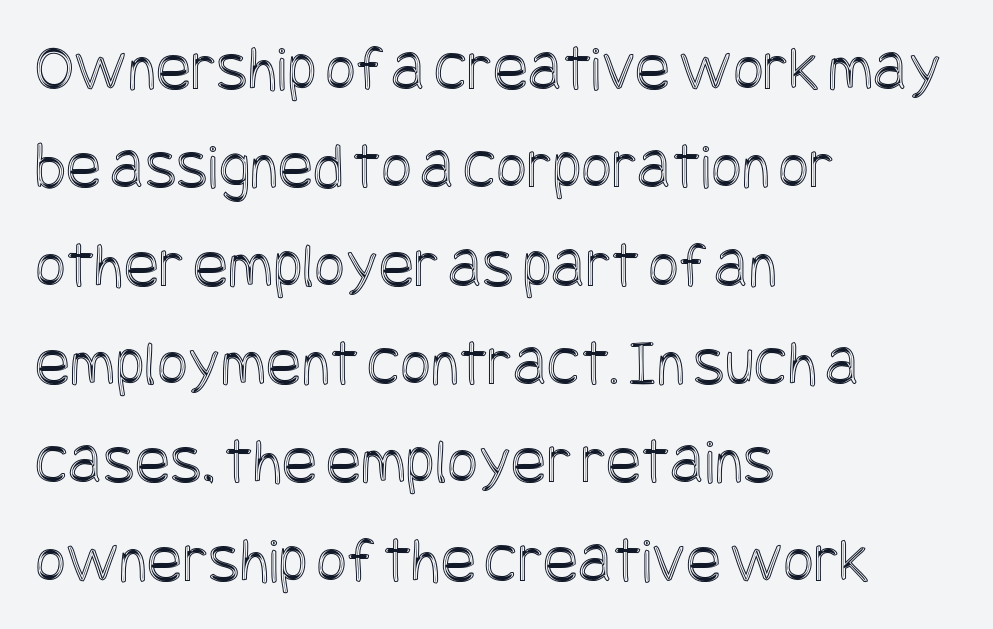
{"italic": "no", "width": "condensed", "x_height": "large", "underline": "no", "align": "left", "line_spacing": "normal", "line_spacing_ratio": 1.49, "letter_spacing": "normal", "letter_spacing_em": 0.0, "glyph_px": 66}
